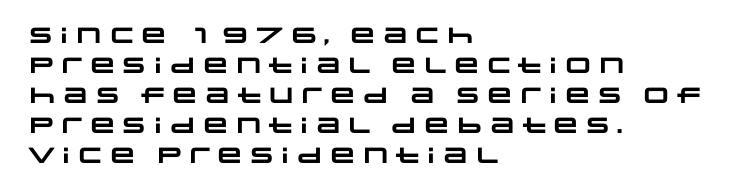
Q: Is the text bold? A: Yes.
Q: Is the text underlined? A: No.
Q: How is the paragraph aligned? A: Left-aligned.
Q: Is the spacing between letters normal or unusually wide? A: Normal.
Q: Is the spacing between lines tight, normal or loose? A: Normal.
